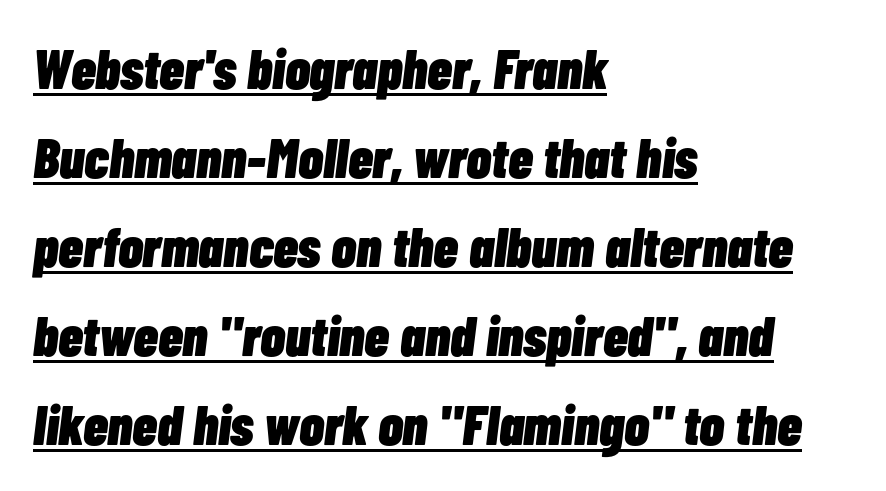
{"italic": "yes", "lean": "right", "slant_degrees": 7, "bold": "yes", "weight": "heavy", "width": "condensed", "stroke_contrast": "low", "x_height": "medium", "monospaced": "no", "underline": "yes", "align": "left", "line_spacing": "normal", "line_spacing_ratio": 1.59, "letter_spacing": "normal", "letter_spacing_em": 0.0, "glyph_px": 56}
